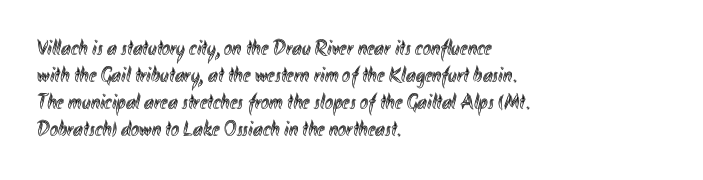
Is the block centered? No — it sits flush against the left margin. Beneath every word, the page is bare. What stands out about the letter spacing? Nothing — it is the standard amount.
